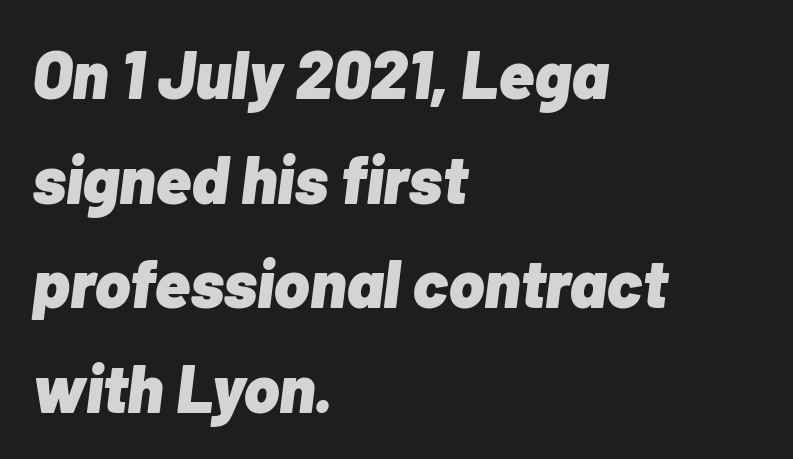
Q: Is the text bold? A: Yes.
Q: Is the text italic (slanted)? A: Yes, it leans right by about 7 degrees.
Q: Is the text underlined? A: No.
Q: How is the paragraph aligned? A: Left-aligned.
Q: Is the spacing between letters normal or unusually wide? A: Normal.
Q: Is the spacing between lines tight, normal or loose? A: Normal.
Q: Width (condensed, normal, or wide)? A: Normal.
Q: Stroke contrast? A: Low.
Q: x-height? A: Medium.
Q: Monospaced? A: No.
